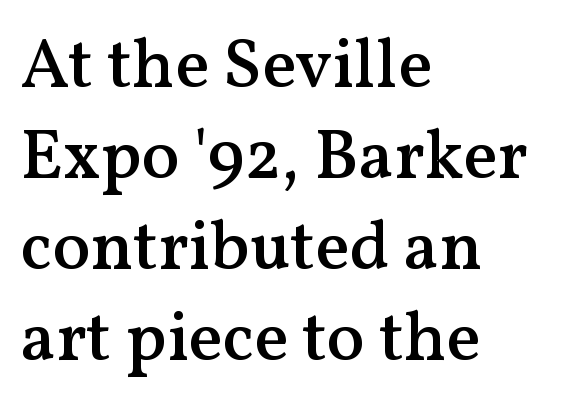
The image shows 70 px semibold serif type, upright; set left-aligned, normal line spacing (1.3x), normal letter spacing, not underlined; medium stroke contrast and a medium x-height.
